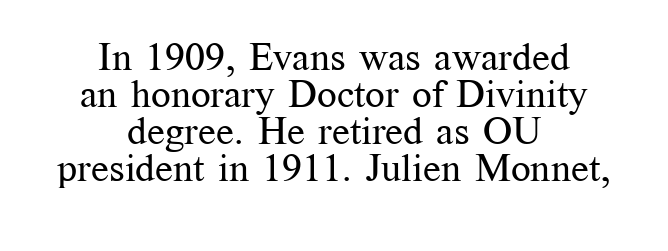
Q: Is the text bold? A: No.
Q: Is the text italic (slanted)? A: No, it is upright.
Q: Is the typeface a serif or a sans-serif typeface? A: Serif.
Q: Is the text underlined? A: No.
Q: How is the paragraph aligned? A: Centered.
Q: Is the spacing between letters normal or unusually wide? A: Normal.
Q: Is the spacing between lines tight, normal or loose? A: Tight.
Q: Width (condensed, normal, or wide)? A: Normal.
Q: Stroke contrast? A: Medium.
Q: x-height? A: Medium.
Q: Monospaced? A: No.
